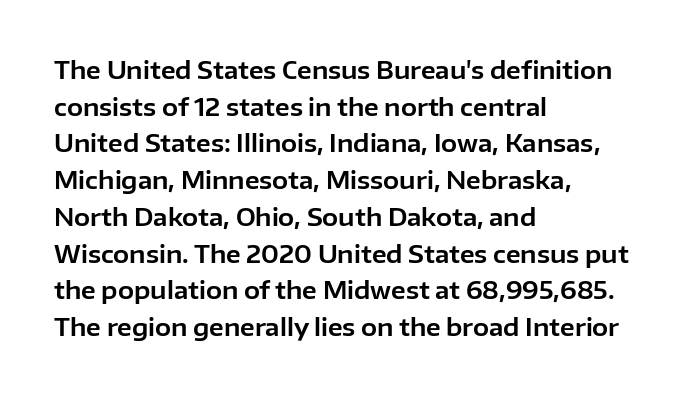
{"italic": "no", "underline": "no", "align": "left", "line_spacing": "normal", "line_spacing_ratio": 1.53, "letter_spacing": "normal", "letter_spacing_em": 0.0, "glyph_px": 24}
